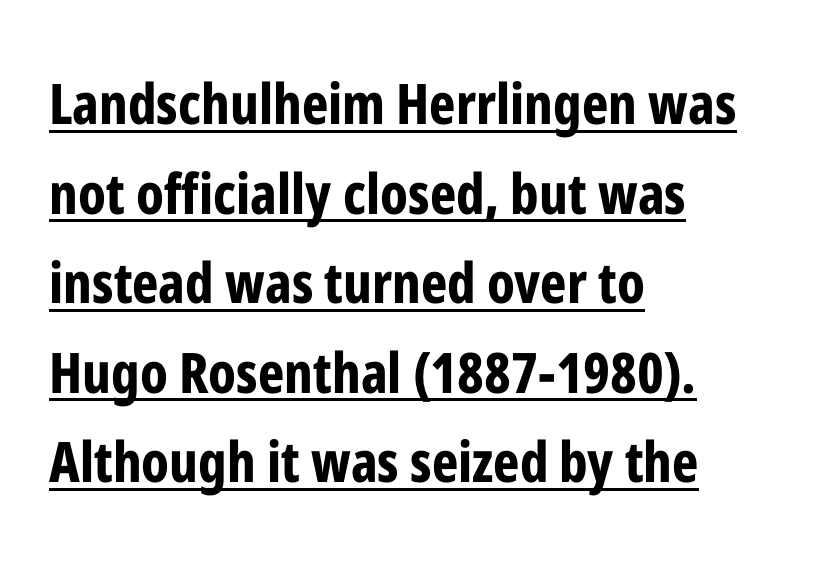
{"serif": "no", "italic": "no", "bold": "yes", "weight": "bold", "width": "condensed", "stroke_contrast": "low", "x_height": "medium", "monospaced": "no", "underline": "yes", "align": "left", "line_spacing": "normal", "line_spacing_ratio": 1.6, "letter_spacing": "normal", "letter_spacing_em": 0.0, "glyph_px": 56}
